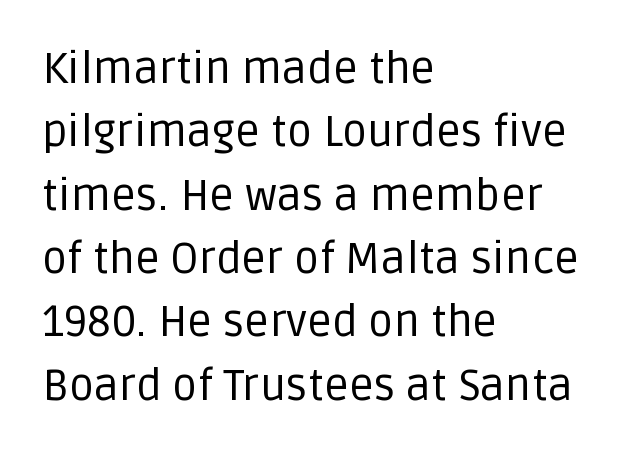
The image shows 44 px regular-weight sans-serif type, upright; set left-aligned, normal line spacing (1.44x), normal letter spacing, not underlined; low stroke contrast and a large x-height.
